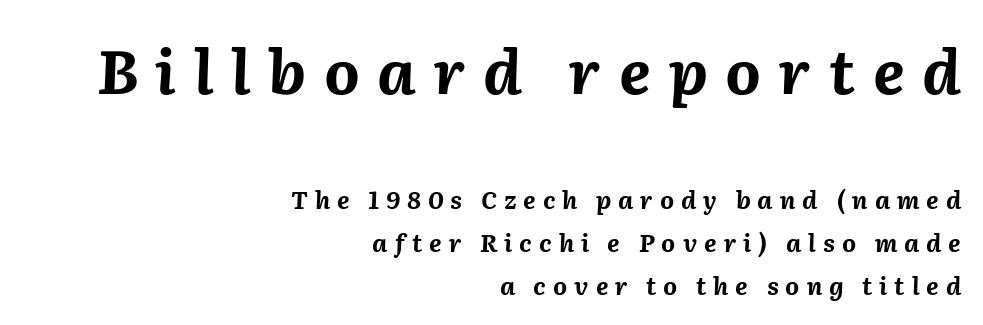
{"italic": "yes", "lean": "right", "slant_degrees": 2, "bold": "yes", "weight": "bold", "width": "normal", "stroke_contrast": "medium", "x_height": "medium", "monospaced": "no", "underline": "no", "align": "right", "line_spacing_ratio": 1.79, "letter_spacing": "wide", "letter_spacing_em": 0.29, "larger_block": "first", "size_ratio": 2.54, "glyph_px": 61}
